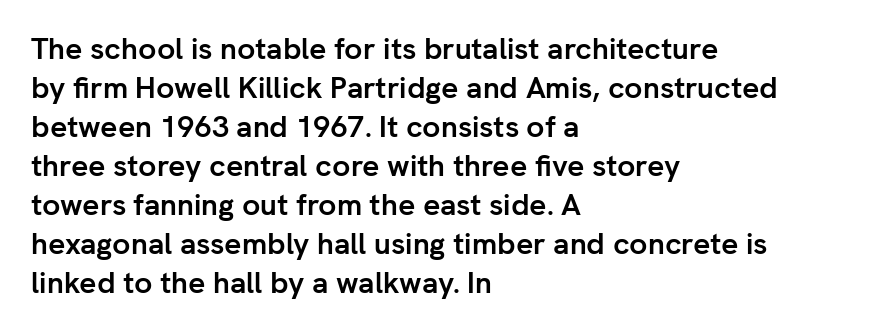
{"serif": "no", "italic": "no", "bold": "yes", "weight": "semibold", "width": "normal", "stroke_contrast": "low", "x_height": "medium", "monospaced": "no", "underline": "no", "align": "left", "line_spacing": "normal", "line_spacing_ratio": 1.3, "letter_spacing": "normal", "letter_spacing_em": 0.0, "glyph_px": 30}
